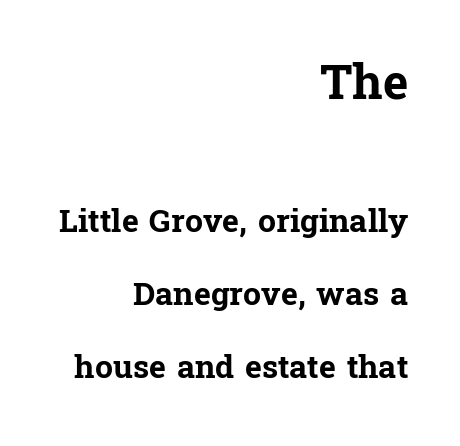
The image shows 48 px bold serif type, upright; set right-aligned, loose line spacing (2.28x), normal letter spacing, not underlined; the first (top) block is 1.5x larger; low stroke contrast and a medium x-height.
